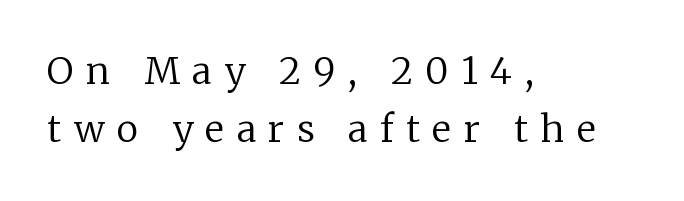
Where is the straight margin? On the left. These lines sit exactly where default settings would place them. Stroke terminals: seriffed. Quick note: not italic, upright.
